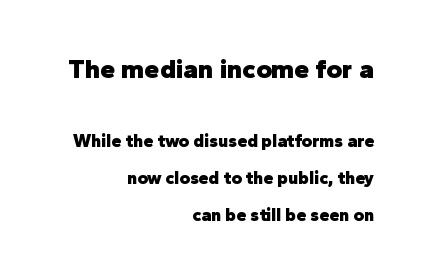
The image shows 27 px bold type, upright; set right-aligned, loose line spacing (2.05x), normal letter spacing, not underlined; the first (top) block is 1.5x larger.
